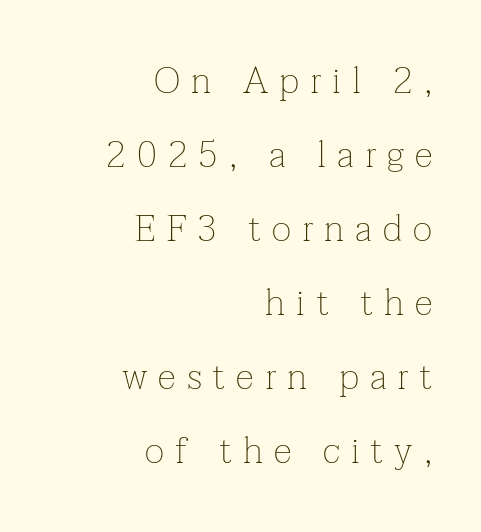
Q: Is the text bold? A: No.
Q: Is the text italic (slanted)? A: No, it is upright.
Q: Is the typeface a serif or a sans-serif typeface? A: Serif.
Q: Is the text underlined? A: No.
Q: How is the paragraph aligned? A: Right-aligned.
Q: Is the spacing between letters normal or unusually wide? A: Unusually wide.
Q: Is the spacing between lines tight, normal or loose? A: Loose.
Q: Width (condensed, normal, or wide)? A: Normal.
Q: Stroke contrast? A: Low.
Q: x-height? A: Medium.
Q: Monospaced? A: No.
